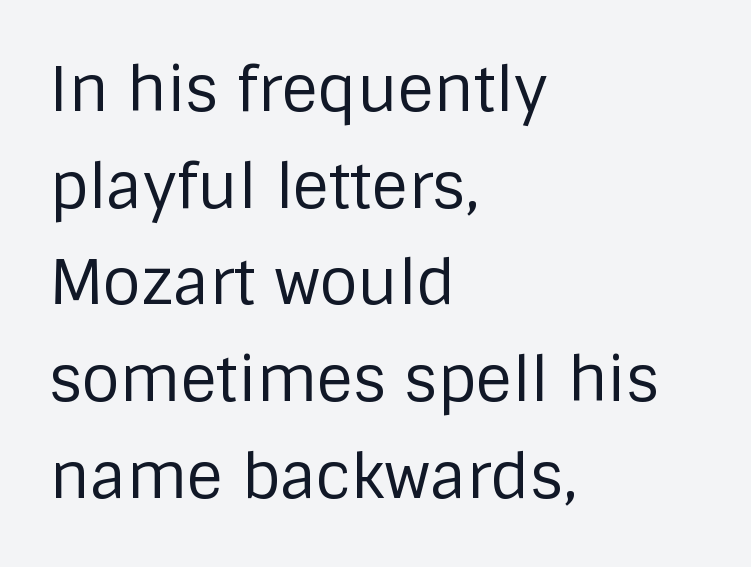
It's the straight-up-and-down kind of type. The typesetting does not lean heavy: it is not bold. This rendering employs a face without finishing strokes, i.e., a sans-serif. Each letter keeps its own natural width here, so spacing adapts to shape. Alignment: flush left. Lines of text with bare space underneath.
